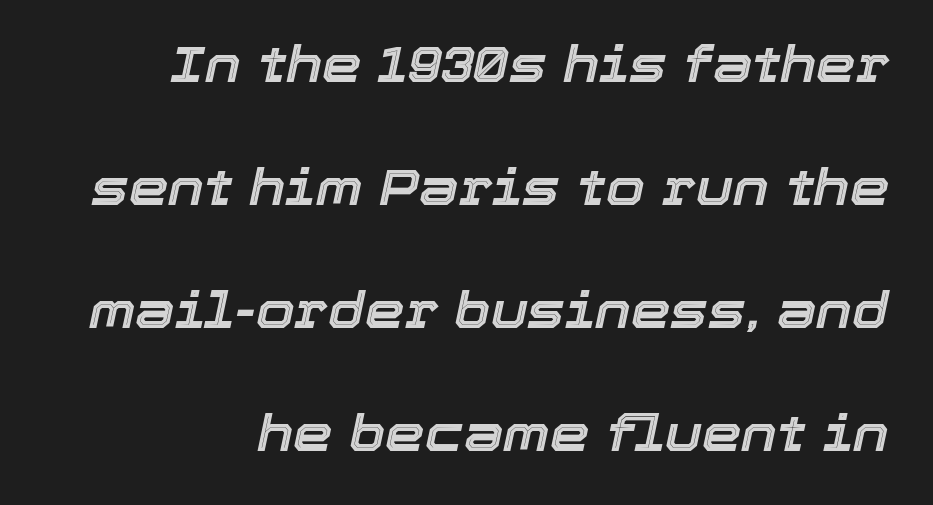
The strip under each line holds only bare page. The font's italic variant was chosen for this text. Students, note that the glyphs here touch the page at normal intervals. The passage shown stacks its lines with a broad gap. Leftover space on each line is placed entirely before the opening word. This sample has the flowing, uneven cadence of proportional lettering.
